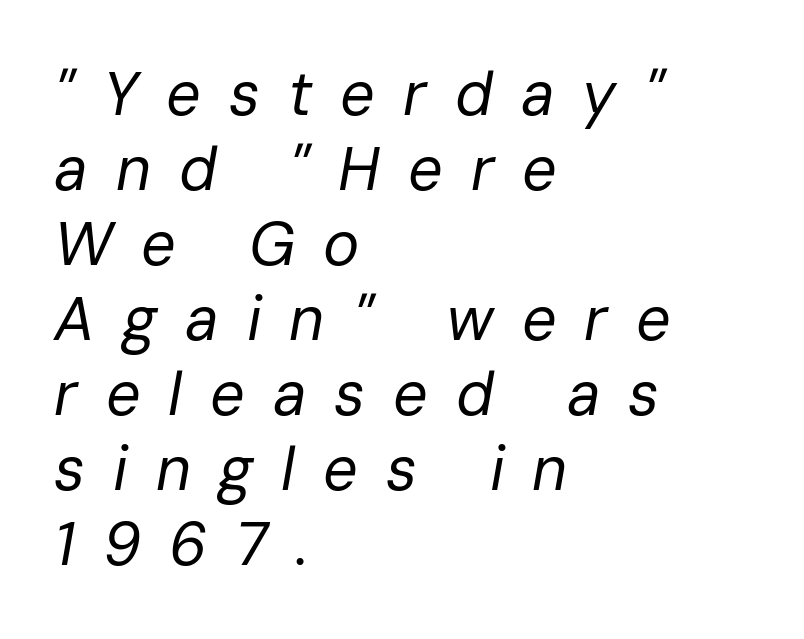
{"italic": "yes", "lean": "right", "slant_degrees": 10, "bold": "no", "weight": "regular", "width": "normal", "stroke_contrast": "low", "x_height": "medium", "monospaced": "no", "underline": "no", "align": "left", "line_spacing_ratio": 1.23, "letter_spacing": "wide", "letter_spacing_em": 0.46, "glyph_px": 61}
